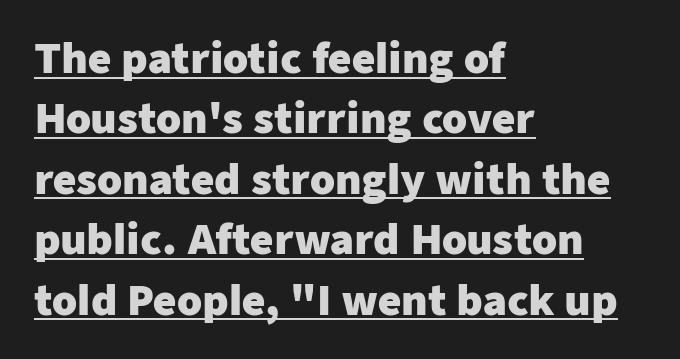
{"serif": "no", "italic": "no", "bold": "yes", "weight": "heavy", "width": "normal", "stroke_contrast": "low", "x_height": "medium", "monospaced": "no", "underline": "yes", "align": "left", "line_spacing": "normal", "line_spacing_ratio": 1.51, "letter_spacing": "normal", "letter_spacing_em": 0.0, "glyph_px": 40}
